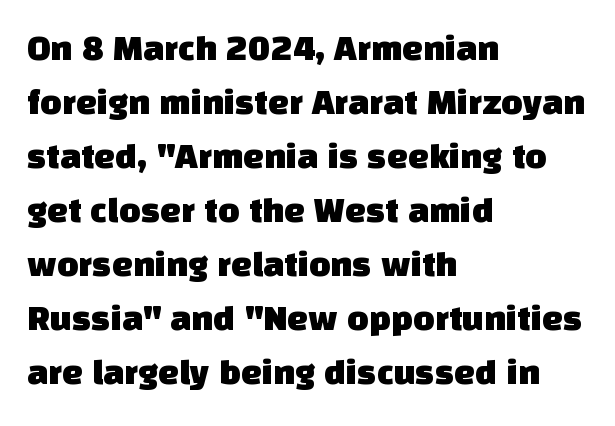
{"serif": "no", "width": "normal", "stroke_contrast": "low", "x_height": "large", "monospaced": "no", "underline": "no", "align": "left", "line_spacing": "normal", "line_spacing_ratio": 1.46, "letter_spacing": "normal", "letter_spacing_em": 0.0, "glyph_px": 37}
